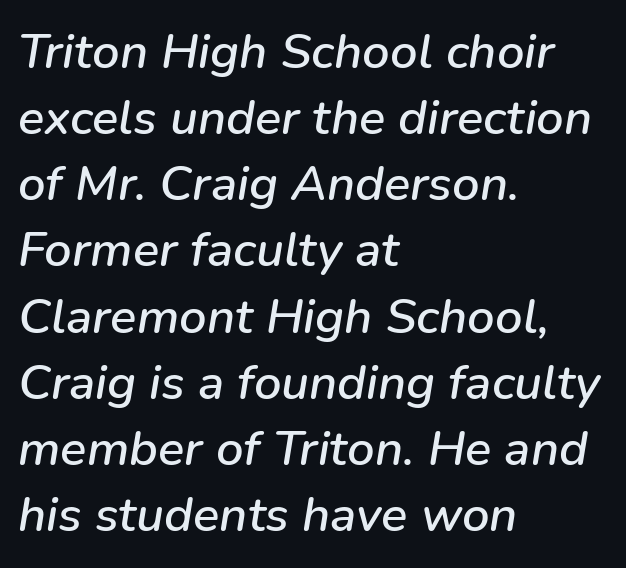
Q: Is the text italic (slanted)? A: Yes, it leans right by about 9 degrees.
Q: Is the text underlined? A: No.
Q: How is the paragraph aligned? A: Left-aligned.
Q: Is the spacing between letters normal or unusually wide? A: Normal.
Q: Is the spacing between lines tight, normal or loose? A: Normal.
Q: Width (condensed, normal, or wide)? A: Normal.
Q: Stroke contrast? A: Low.
Q: x-height? A: Medium.
Q: Monospaced? A: No.
